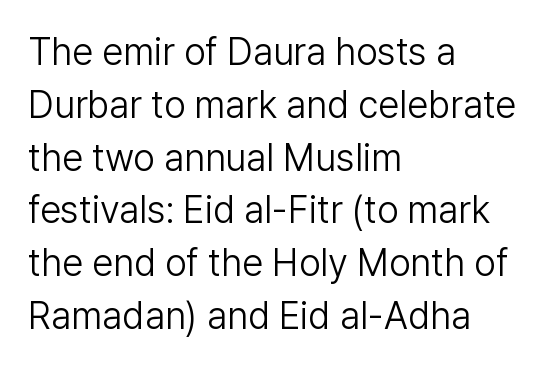
Q: Is the text bold? A: No.
Q: Is the text italic (slanted)? A: No, it is upright.
Q: Is the typeface a serif or a sans-serif typeface? A: Sans-serif.
Q: Is the text underlined? A: No.
Q: How is the paragraph aligned? A: Left-aligned.
Q: Is the spacing between letters normal or unusually wide? A: Normal.
Q: Is the spacing between lines tight, normal or loose? A: Normal.
Q: Width (condensed, normal, or wide)? A: Normal.
Q: Stroke contrast? A: Low.
Q: x-height? A: Medium.
Q: Monospaced? A: No.
